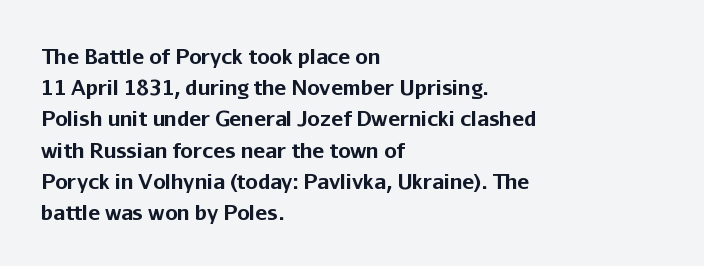
Q: Is the text bold? A: Yes.
Q: Is the text italic (slanted)? A: No, it is upright.
Q: Is the text underlined? A: No.
Q: How is the paragraph aligned? A: Left-aligned.
Q: Is the spacing between letters normal or unusually wide? A: Normal.
Q: Is the spacing between lines tight, normal or loose? A: Normal.
